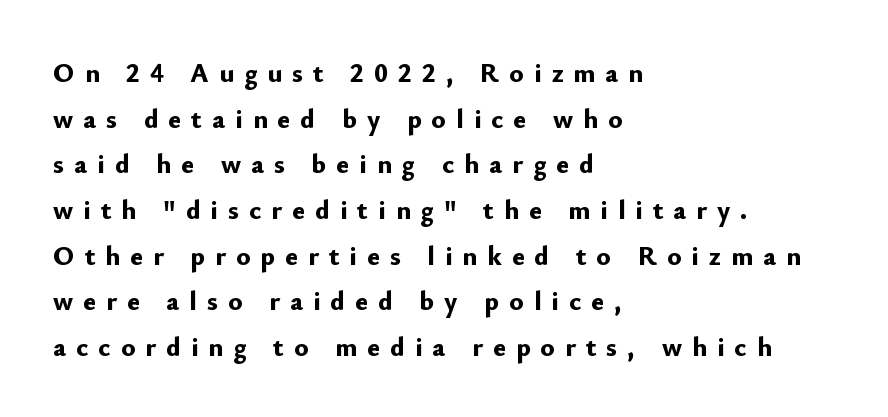
The image shows 27 px bold type, upright; set left-aligned, normal line spacing (1.69x), unusually wide letter spacing (+0.37 em), not underlined.
